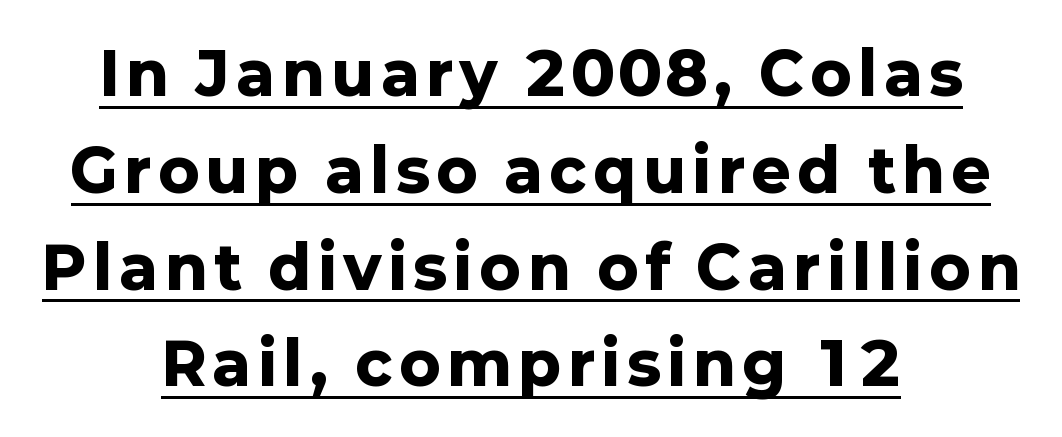
The image shows 59 px heavy sans-serif type, upright; set centered, normal line spacing (1.64x), underlined; low stroke contrast and a medium x-height.
